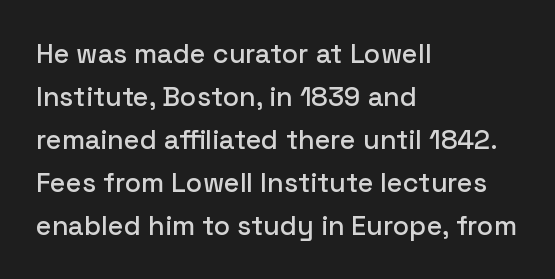
{"italic": "no", "underline": "no", "align": "left", "line_spacing": "normal", "line_spacing_ratio": 1.59, "letter_spacing": "normal", "letter_spacing_em": 0.0, "glyph_px": 27}
